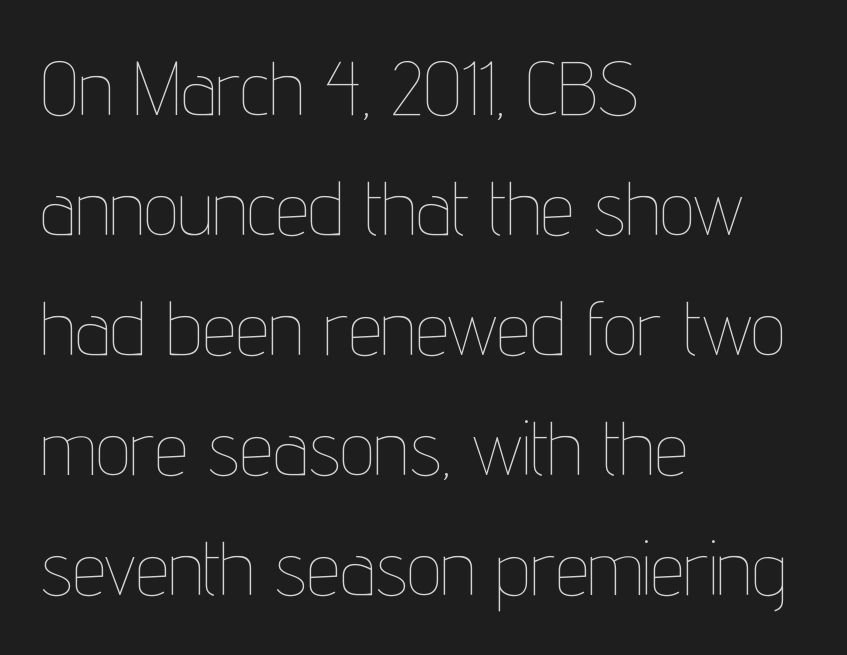
Is the stroke heavy? The answer is a plain regular-or-lighter. Style check: upright. Does the copy run flush right? No — it runs flush left. Clear beneath every line of the passage. There is no visible air inserted between adjacent glyphs. Reading down the column, the eye jumps a familiar distance to each next line.
